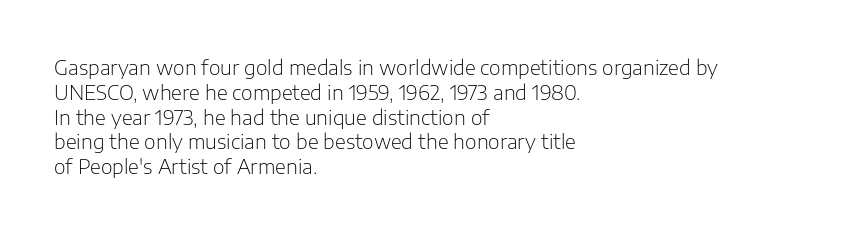
Q: Is the text bold? A: No.
Q: Is the text italic (slanted)? A: No, it is upright.
Q: Is the text underlined? A: No.
Q: How is the paragraph aligned? A: Left-aligned.
Q: Is the spacing between letters normal or unusually wide? A: Normal.
